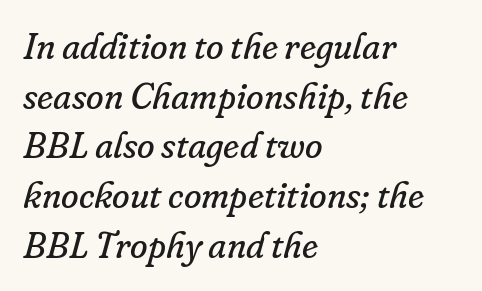
The image shows 36 px regular-weight serif type, italic (leaning right); set left-aligned, normal line spacing (1.38x), normal letter spacing, not underlined; low stroke contrast and a small x-height.
